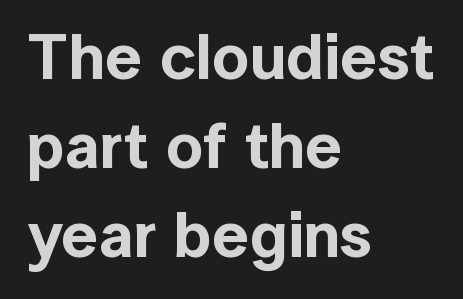
Characters follow at the spacing the type designer built in. The space beneath each line is pristine and unruled. Is there much room between lines? A standard amount, neither cramped nor airy. Is there any slant? The stems are plumb. Caption: multi-line text, flush left, ragged right. The passage shown is typed in a proportional face where columns would drift.
